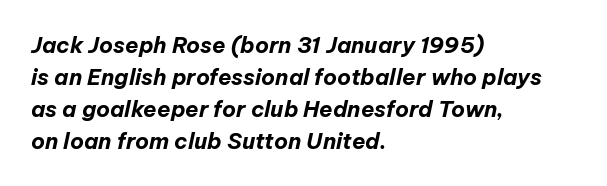
The image shows 22 px bold type, italic (leaning right); set left-aligned, normal line spacing (1.45x), normal letter spacing, not underlined.
